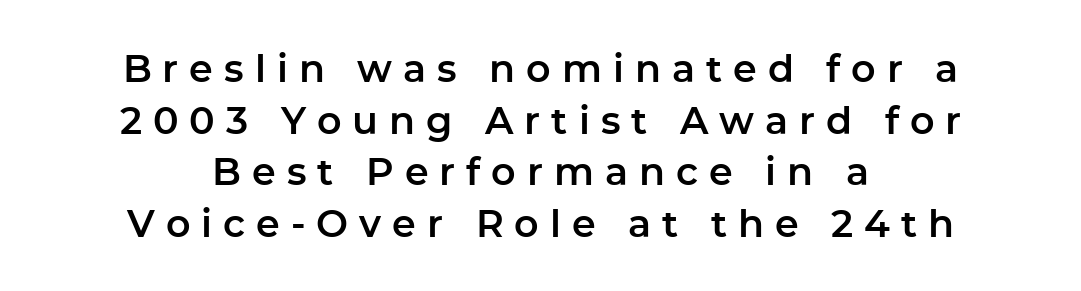
{"serif": "no", "italic": "no", "width": "normal", "stroke_contrast": "low", "x_height": "medium", "monospaced": "no", "underline": "no", "align": "center", "line_spacing": "normal", "line_spacing_ratio": 1.36, "letter_spacing": "wide", "letter_spacing_em": 0.29, "glyph_px": 38}
